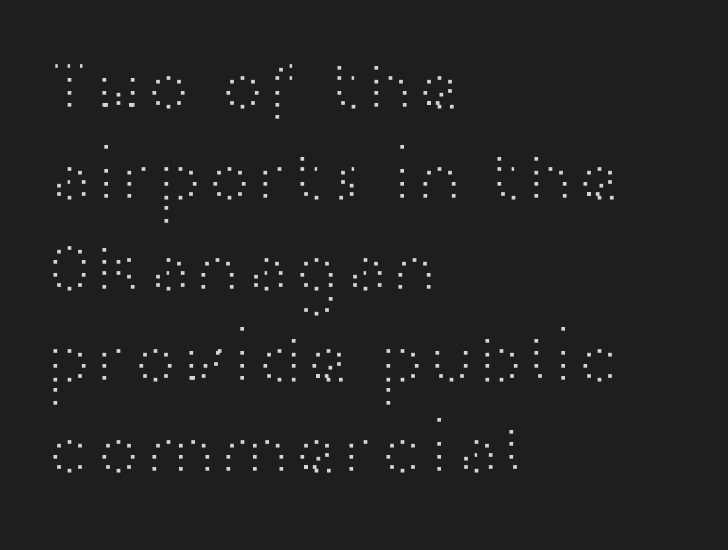
The image shows 74 px light, wide sans-serif type, upright; set left-aligned, line spacing 1.23x, normal letter spacing, not underlined; high stroke contrast and a medium x-height.
